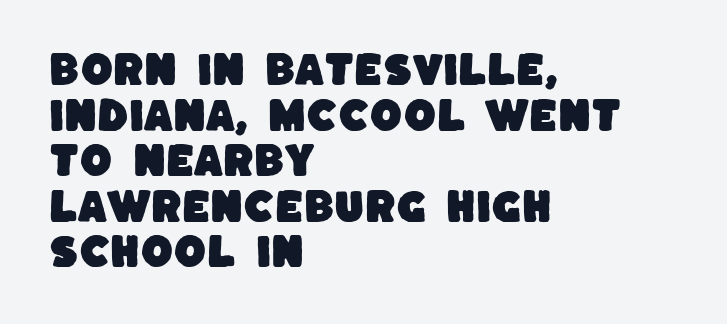
A student would call this left alignment; a typographer would say flush left, rag right. What stands out about the letter spacing? Nothing — it is the standard amount. Varying glyph widths throughout — classic text-font behaviour. The characters display no serif detailing; their extremities are plain. Clear beneath every line of the passage.
